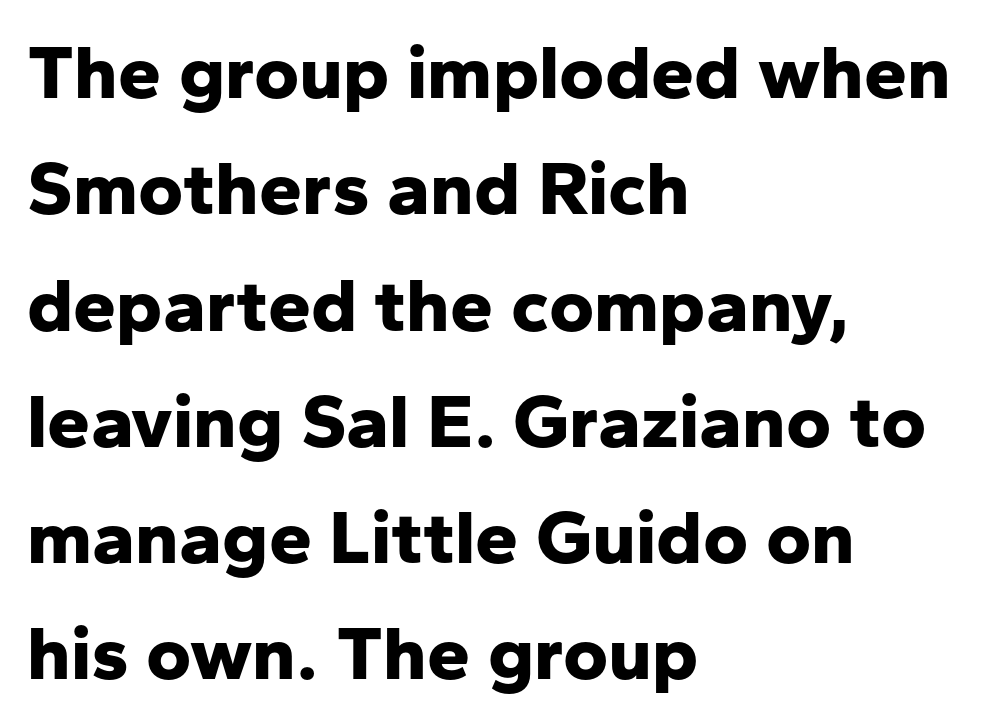
{"serif": "no", "italic": "no", "bold": "yes", "weight": "bold", "width": "normal", "stroke_contrast": "low", "x_height": "medium", "monospaced": "no", "underline": "no", "align": "left", "line_spacing": "normal", "line_spacing_ratio": 1.51, "letter_spacing": "normal", "letter_spacing_em": 0.0, "glyph_px": 77}
